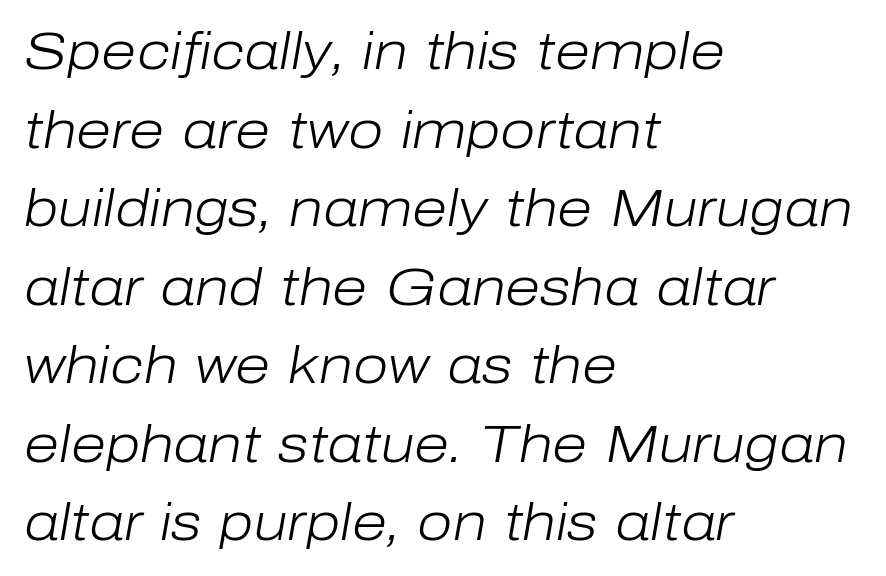
{"italic": "yes", "lean": "right", "slant_degrees": 10, "bold": "no", "weight": "light", "width": "normal", "stroke_contrast": "low", "x_height": "medium", "monospaced": "no", "underline": "no", "align": "left", "line_spacing": "normal", "line_spacing_ratio": 1.54, "letter_spacing": "normal", "letter_spacing_em": 0.0, "glyph_px": 51}
